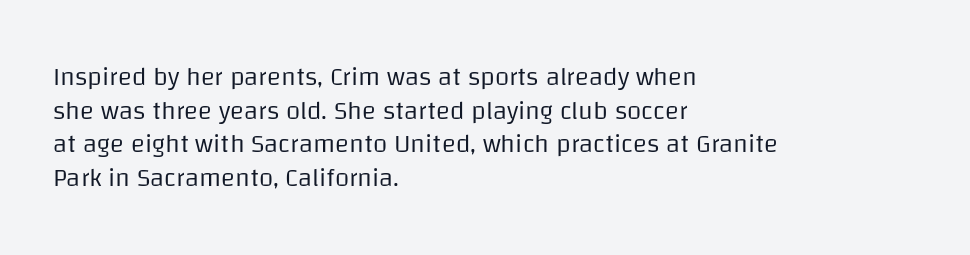
{"italic": "no", "bold": "no", "underline": "no", "align": "left", "line_spacing": "normal", "line_spacing_ratio": 1.29, "letter_spacing": "normal", "letter_spacing_em": 0.0, "glyph_px": 26}
